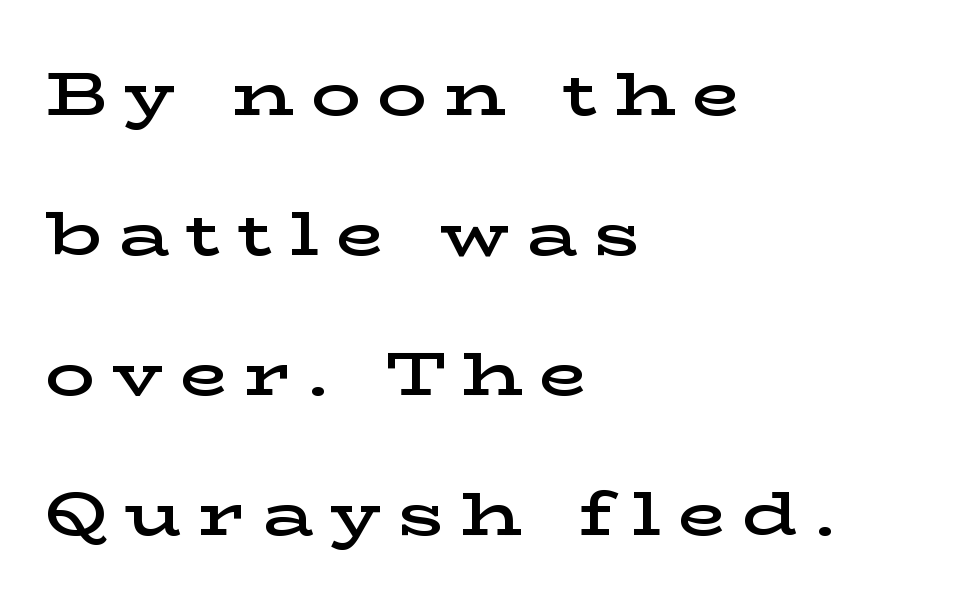
The glyphs have the mass of a demibold cut, below bold. Leading: increased. This rendering widens character spacing well past its baseline value. This is the regular roman posture of the typeface. This rendering employs a face with finishing strokes, i.e., a serif.
